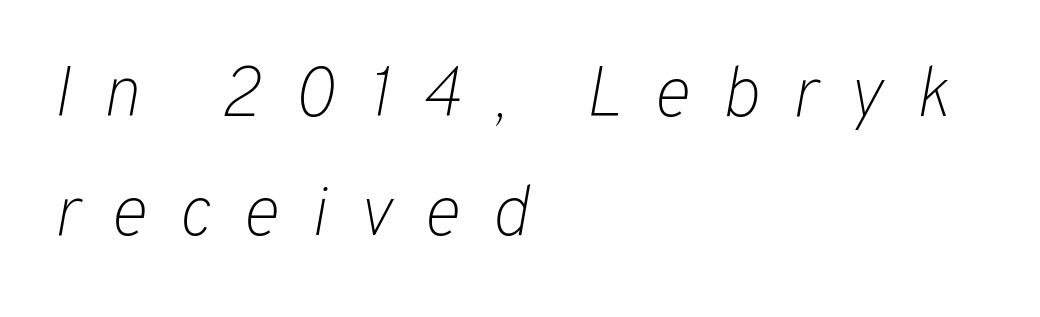
Notice how the stems are inclined rather than vertical — that's the hallmark of italics. What's the leading like? Ordinary, nothing unusual. Character widths vary here, with narrow letters taking less room than wide ones. These glyphs show unthickened strokes, regular width or finer.
